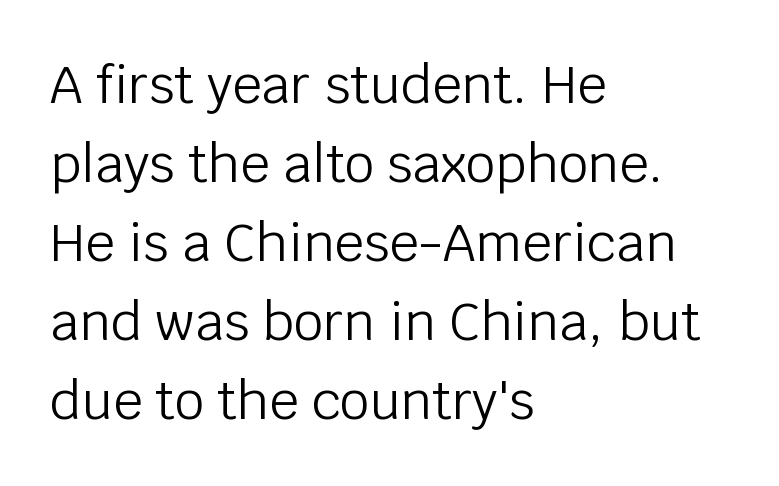
Q: Is the text bold? A: No.
Q: Is the text italic (slanted)? A: No, it is upright.
Q: Is the typeface a serif or a sans-serif typeface? A: Sans-serif.
Q: Is the text underlined? A: No.
Q: How is the paragraph aligned? A: Left-aligned.
Q: Is the spacing between letters normal or unusually wide? A: Normal.
Q: Is the spacing between lines tight, normal or loose? A: Normal.
Q: Width (condensed, normal, or wide)? A: Normal.
Q: Stroke contrast? A: Low.
Q: x-height? A: Large.
Q: Monospaced? A: No.
